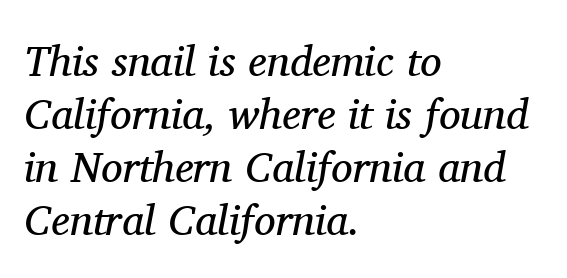
No word sits above an underline. Character widths vary here, with narrow letters taking less room than wide ones. Look at the bottom of the vertical strokes: they flare into serifs here. What stands out about the letter spacing? Nothing — it is the standard amount. Observe the lean: these are italic letterforms.
